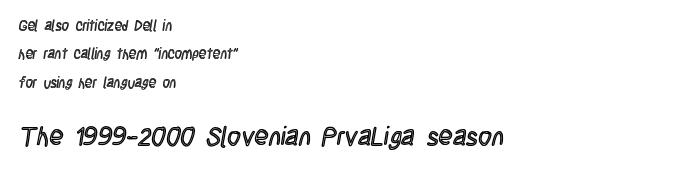
The image shows 26 px text type; set left-aligned, loose line spacing (2.02x), normal letter spacing, not underlined; the second (bottom) block is 1.86x larger.
